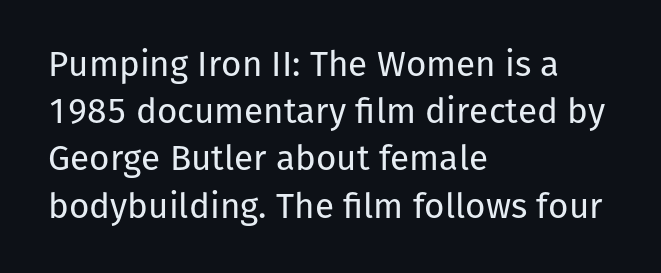
Posture: vertical. How would I describe the line gaps? Plain and ordinary. Type without underlining. Teacher's note: observe the even left margin — that is flush-left alignment. Characters follow at the spacing the type designer built in. Summary of weight: not heavy and not bold.
